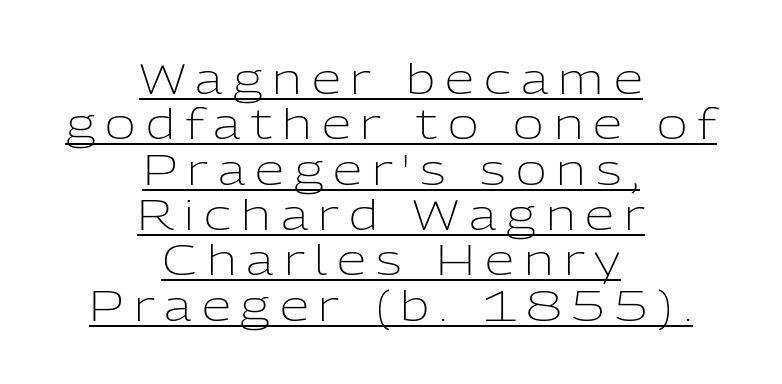
The rendering positions every line midway between the sides. A typesetter would call this proportional, since set widths differ per character. Posture: vertical. The typeface has the unassuming heft of standard copy or less. The line-height multiplier appears low, near solid setting. The rendering uses the underline text-decoration.
